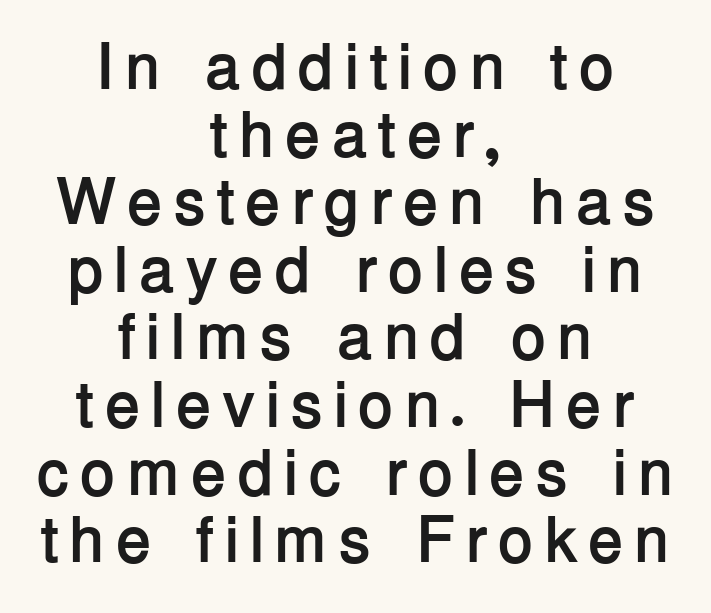
Q: Is the text bold? A: Yes.
Q: Is the text italic (slanted)? A: No, it is upright.
Q: Is the typeface a serif or a sans-serif typeface? A: Sans-serif.
Q: Is the text underlined? A: No.
Q: How is the paragraph aligned? A: Centered.
Q: Is the spacing between lines tight, normal or loose? A: Tight.
Q: Width (condensed, normal, or wide)? A: Normal.
Q: Stroke contrast? A: Low.
Q: x-height? A: Medium.
Q: Monospaced? A: No.
